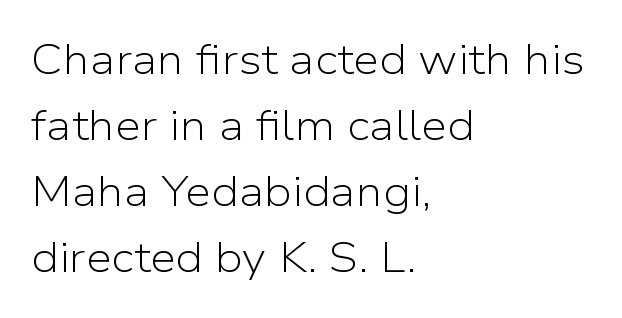
Q: Is the text bold? A: No.
Q: Is the text italic (slanted)? A: No, it is upright.
Q: Is the typeface a serif or a sans-serif typeface? A: Sans-serif.
Q: Is the text underlined? A: No.
Q: How is the paragraph aligned? A: Left-aligned.
Q: Is the spacing between letters normal or unusually wide? A: Normal.
Q: Is the spacing between lines tight, normal or loose? A: Normal.
Q: Width (condensed, normal, or wide)? A: Normal.
Q: Stroke contrast? A: Low.
Q: x-height? A: Medium.
Q: Monospaced? A: No.
